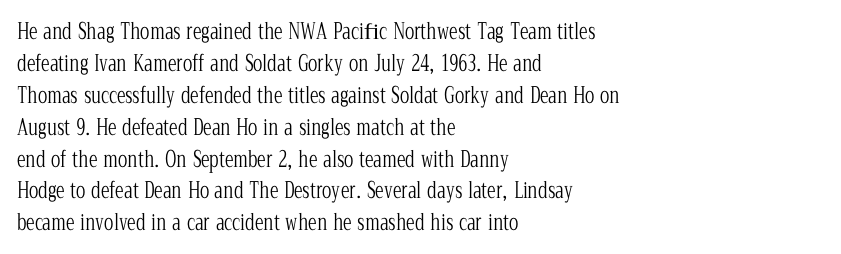
The image shows 22 px text type, upright; set left-aligned, normal line spacing (1.45x), normal letter spacing, not underlined.
